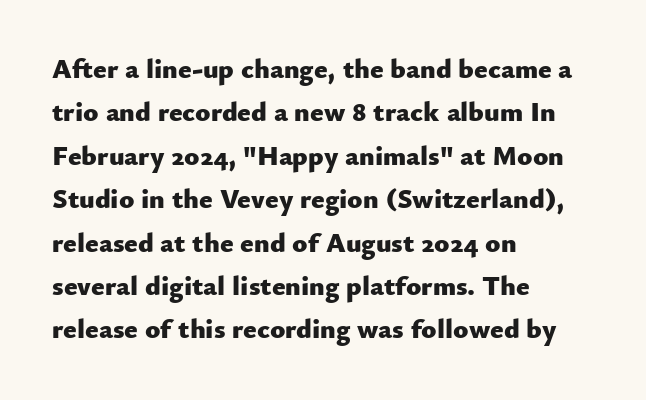
The image shows 28 px heavy sans-serif type, upright; set left-aligned, normal line spacing (1.55x), normal letter spacing, not underlined; low stroke contrast and a small x-height.
